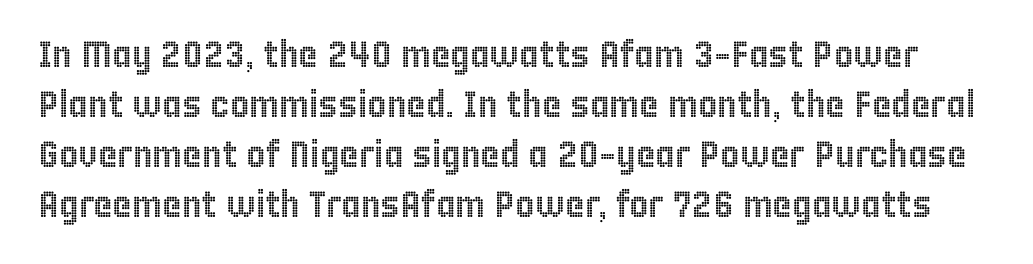
Spacing verdict: proportional, widths tailored to each character. Bare-footed words on every line. Quick note: interline space is typical. Words appear dense and cohesive because spacing is normal.
